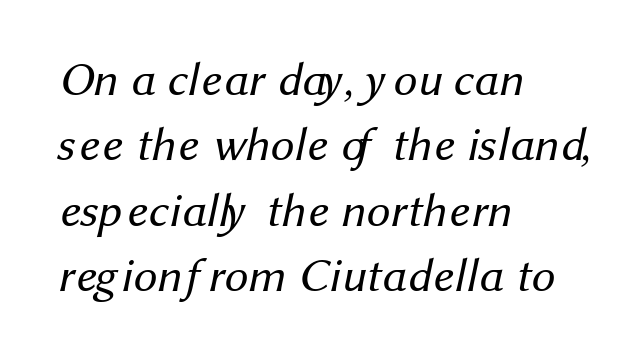
{"serif": "no", "bold": "no", "weight": "regular", "width": "normal", "stroke_contrast": "medium", "x_height": "medium", "monospaced": "no", "underline": "no", "align": "left", "line_spacing": "normal", "line_spacing_ratio": 1.39, "letter_spacing": "normal", "letter_spacing_em": 0.0, "glyph_px": 47}
